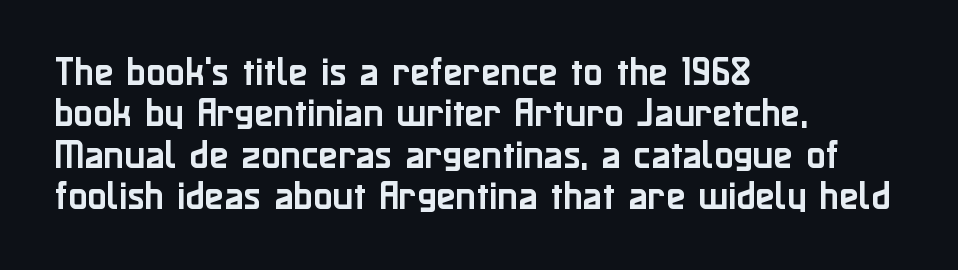
Q: Is the text italic (slanted)? A: No, it is upright.
Q: Is the typeface a serif or a sans-serif typeface? A: Sans-serif.
Q: Is the text underlined? A: No.
Q: How is the paragraph aligned? A: Left-aligned.
Q: Is the spacing between letters normal or unusually wide? A: Normal.
Q: Is the spacing between lines tight, normal or loose? A: Normal.
Q: Width (condensed, normal, or wide)? A: Normal.
Q: Stroke contrast? A: Low.
Q: x-height? A: Medium.
Q: Monospaced? A: No.
